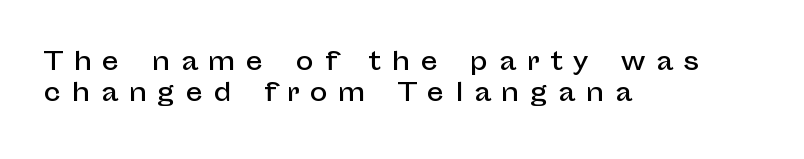
The image shows 24 px text type, upright; set left-aligned, normal line spacing (1.28x), unusually wide letter spacing (+0.45 em), not underlined.
